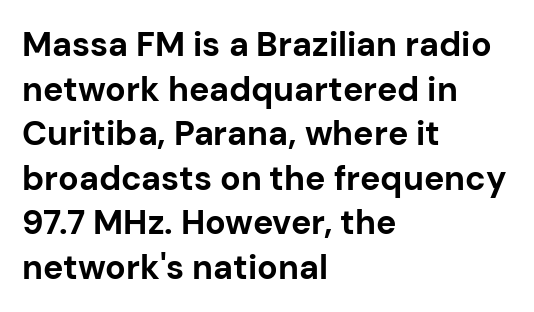
This rendering uses left alignment, leaving the right contour irregular. The line texture is even and compact thanks to regular tracking. You could not count columns in this text — the font is proportionally spaced. Caption: bold face, heavy strokes.
